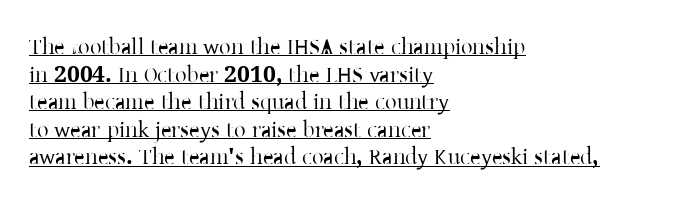
{"italic": "no", "underline": "yes", "align": "left", "line_spacing_ratio": 1.2, "letter_spacing": "normal", "letter_spacing_em": 0.0, "glyph_px": 23}
